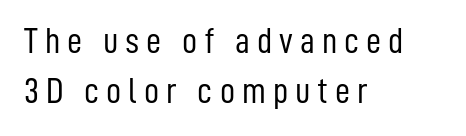
The text was rendered using a sans face with plain stroke endings. Alignment: flush left. The characters are drawn with everyday or finer stroke widths. The type sits square on the baseline with zero lean. Compared with typical paragraphs, the rows here are spaced about the same. The letters advance in unequal steps, a hallmark of proportional type.
